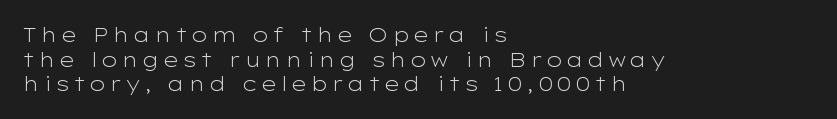
The image shows 20 px text type, upright; set left-aligned, line spacing 1.23x, not underlined.
